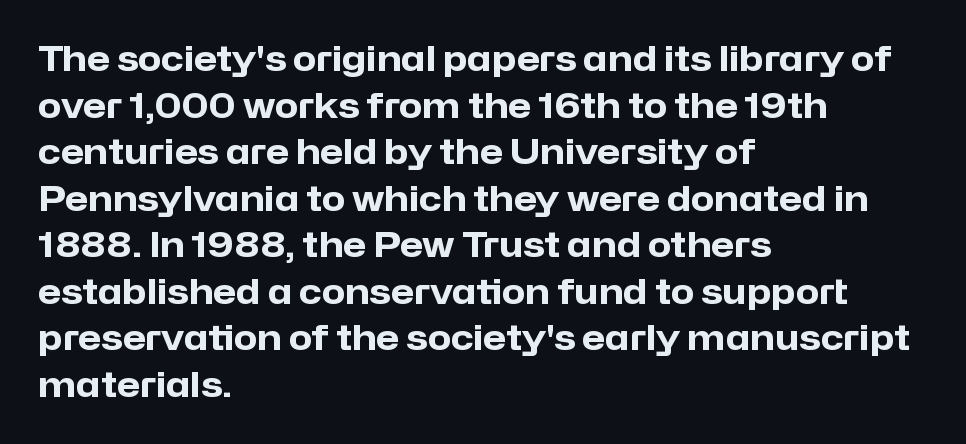
{"serif": "no", "italic": "no", "bold": "yes", "weight": "heavy", "width": "normal", "stroke_contrast": "low", "x_height": "medium", "monospaced": "no", "underline": "no", "align": "left", "line_spacing": "normal", "line_spacing_ratio": 1.37, "letter_spacing": "normal", "letter_spacing_em": 0.0, "glyph_px": 34}
